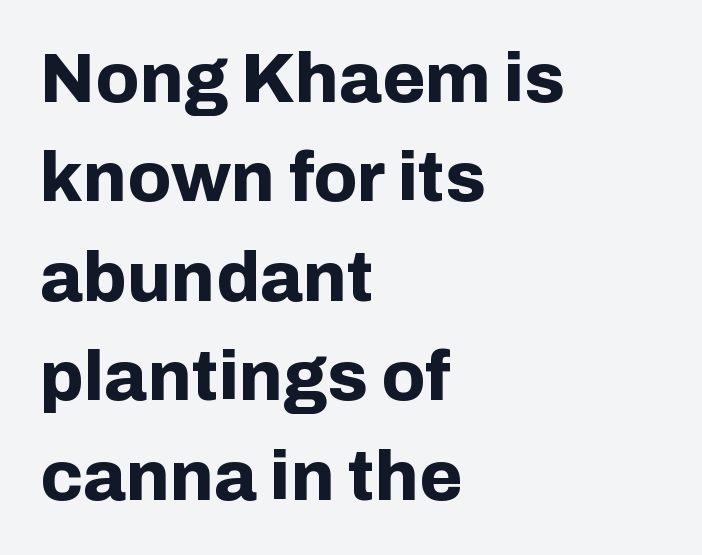
Q: Is the text bold? A: Yes.
Q: Is the text italic (slanted)? A: No, it is upright.
Q: Is the typeface a serif or a sans-serif typeface? A: Sans-serif.
Q: Is the text underlined? A: No.
Q: How is the paragraph aligned? A: Left-aligned.
Q: Is the spacing between letters normal or unusually wide? A: Normal.
Q: Is the spacing between lines tight, normal or loose? A: Normal.
Q: Width (condensed, normal, or wide)? A: Normal.
Q: Stroke contrast? A: Low.
Q: x-height? A: Medium.
Q: Monospaced? A: No.
